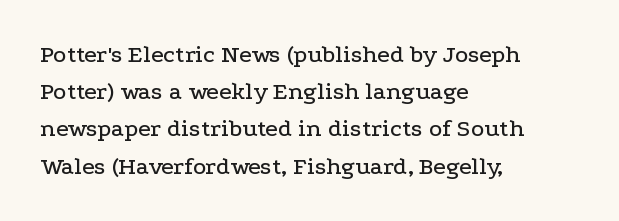
Designer's note — italics off, roman on. Compared with typical paragraphs, the rows here are spaced about the same. No word sits above an underline. Left-aligned paragraph, ragged on the right. This sample uses plain, unmodified letter spacing.
